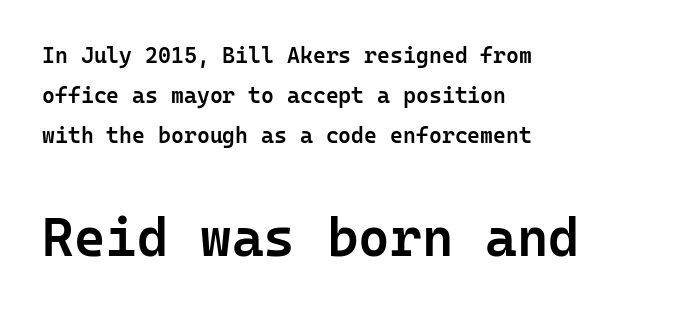
{"serif": "no", "italic": "no", "bold": "semi", "weight": "semibold", "width": "normal", "stroke_contrast": "low", "x_height": "medium", "monospaced": "yes", "underline": "no", "align": "left", "line_spacing_ratio": 1.82, "letter_spacing": "normal", "letter_spacing_em": 0.0, "larger_block": "second", "size_ratio": 2.45, "glyph_px": 54}
